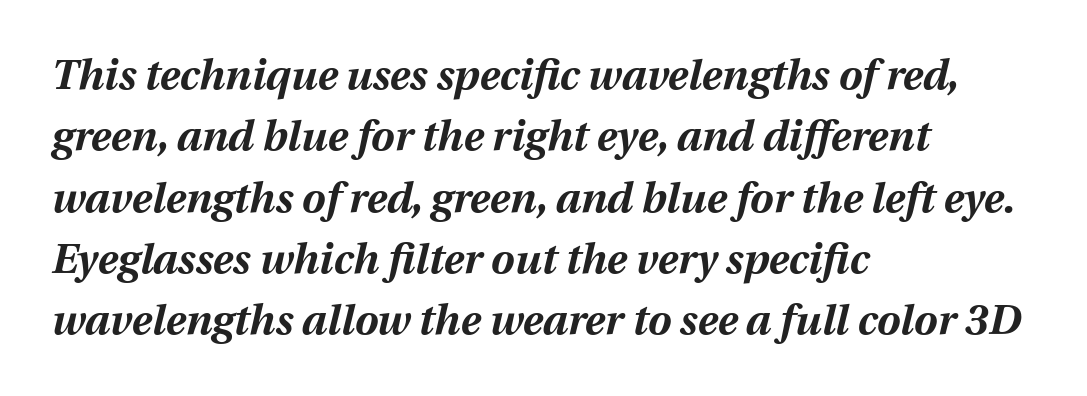
{"italic": "yes", "lean": "right", "slant_degrees": 12, "bold": "yes", "weight": "bold", "width": "normal", "stroke_contrast": "medium", "x_height": "medium", "monospaced": "no", "underline": "no", "align": "left", "line_spacing": "normal", "line_spacing_ratio": 1.46, "letter_spacing": "normal", "letter_spacing_em": 0.0, "glyph_px": 42}
